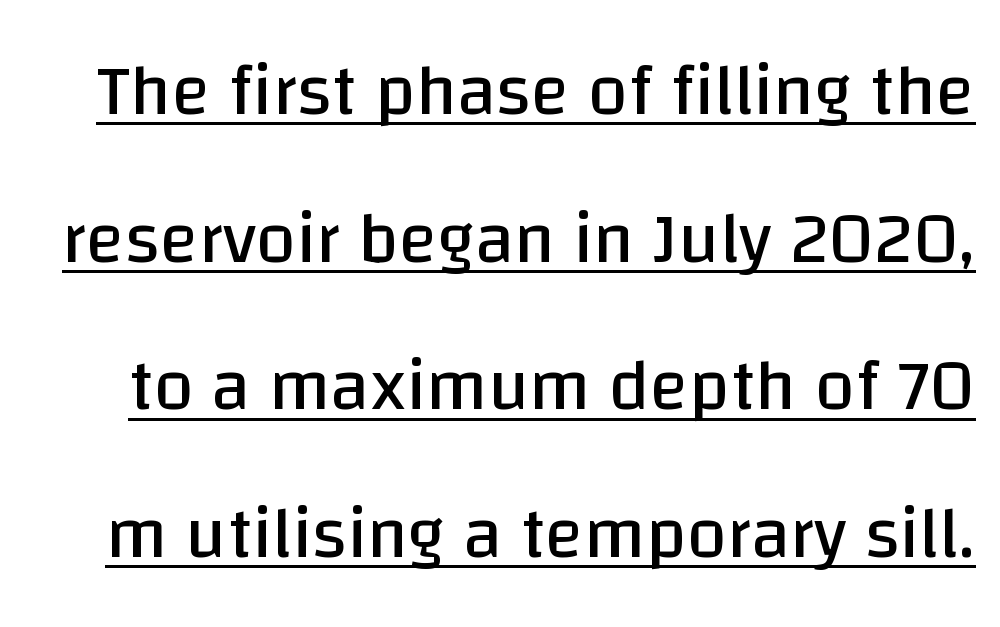
{"serif": "no", "italic": "no", "bold": "no", "weight": "regular", "width": "normal", "stroke_contrast": "low", "x_height": "large", "monospaced": "no", "underline": "yes", "line_spacing": "loose", "line_spacing_ratio": 2.05, "letter_spacing": "normal", "letter_spacing_em": 0.0, "glyph_px": 72}
